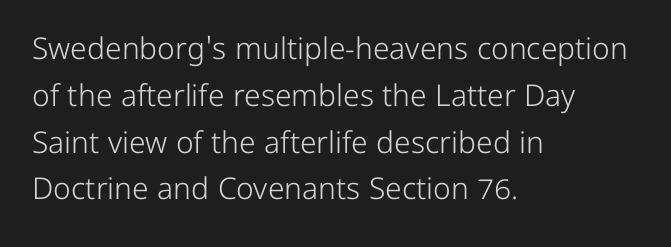
{"serif": "no", "italic": "no", "bold": "no", "weight": "light", "width": "normal", "stroke_contrast": "low", "x_height": "medium", "monospaced": "no", "underline": "no", "align": "left", "line_spacing": "normal", "line_spacing_ratio": 1.56, "letter_spacing": "normal", "letter_spacing_em": 0.0, "glyph_px": 30}
